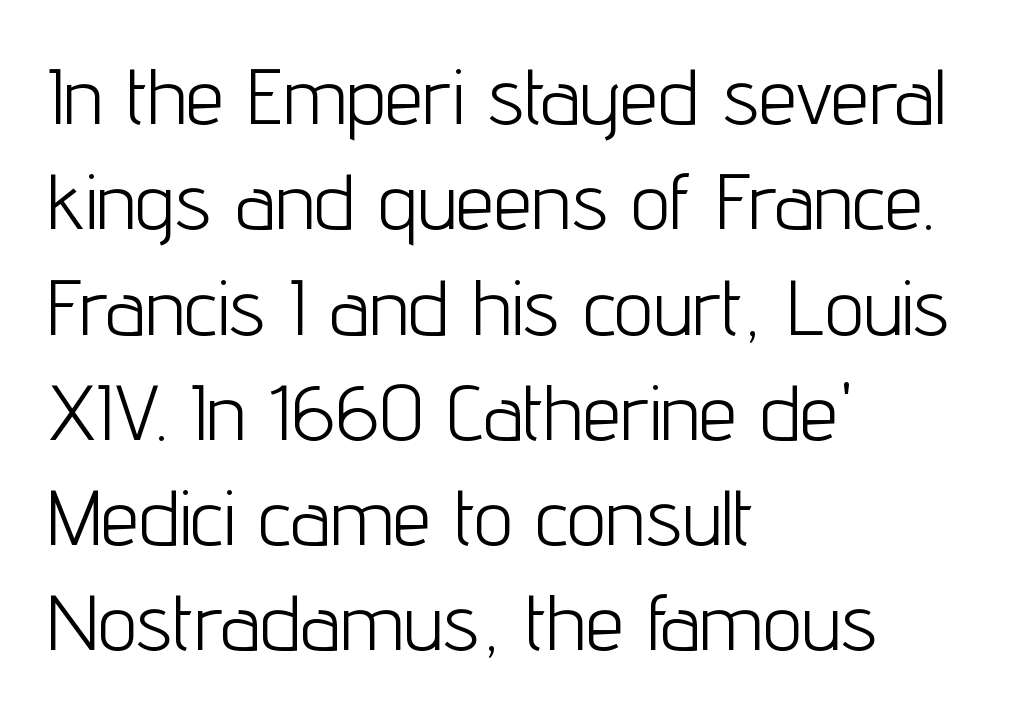
{"serif": "no", "italic": "no", "bold": "no", "weight": "light", "width": "condensed", "stroke_contrast": "low", "x_height": "medium", "monospaced": "no", "underline": "no", "align": "left", "line_spacing": "normal", "line_spacing_ratio": 1.35, "letter_spacing": "normal", "letter_spacing_em": 0.0, "glyph_px": 78}
